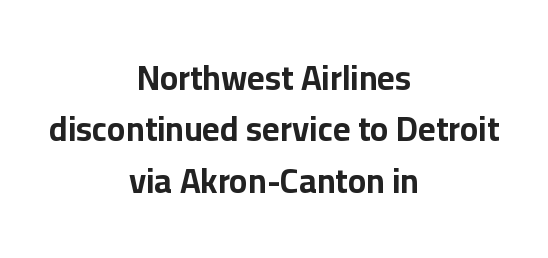
Q: Is the text bold? A: Yes.
Q: Is the text italic (slanted)? A: No, it is upright.
Q: Is the typeface a serif or a sans-serif typeface? A: Sans-serif.
Q: Is the text underlined? A: No.
Q: How is the paragraph aligned? A: Centered.
Q: Is the spacing between letters normal or unusually wide? A: Normal.
Q: Is the spacing between lines tight, normal or loose? A: Normal.
Q: Width (condensed, normal, or wide)? A: Normal.
Q: Stroke contrast? A: Low.
Q: x-height? A: Medium.
Q: Monospaced? A: No.
